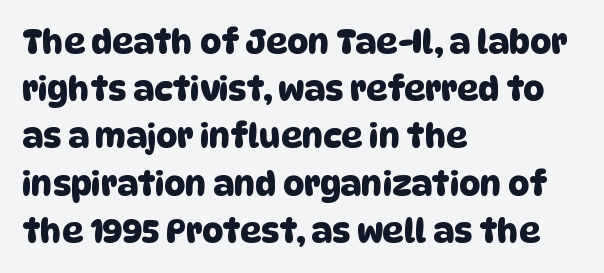
Note the varied advance widths — an 'i' is clearly narrower than an 'm'. Underline: absent. You can tell from the bare stems that sans-serif type was used. Look at the tracking — it's just the regular setting, nothing added. These lines stack with their left ends in a neat column.
